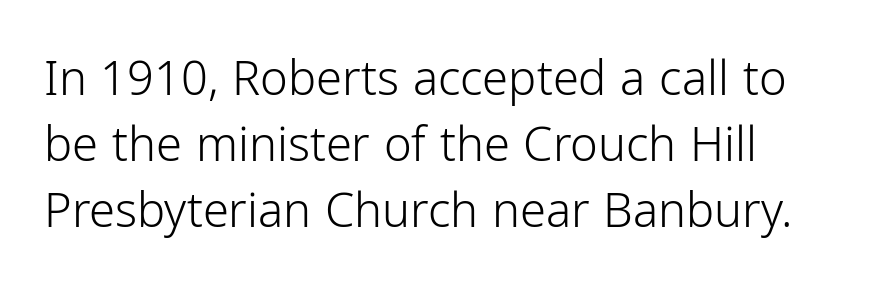
{"serif": "no", "italic": "no", "bold": "no", "weight": "light", "width": "normal", "stroke_contrast": "low", "x_height": "medium", "monospaced": "no", "underline": "no", "align": "left", "line_spacing": "normal", "line_spacing_ratio": 1.4, "letter_spacing": "normal", "letter_spacing_em": 0.0, "glyph_px": 47}
